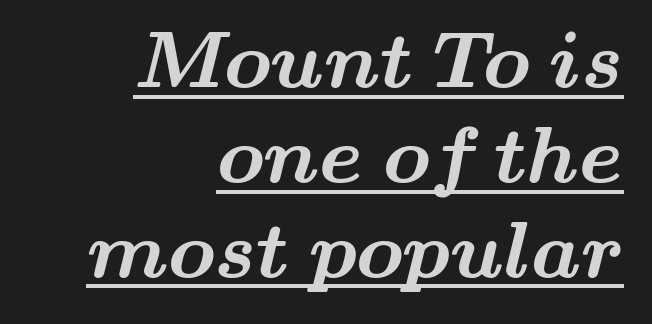
Line endings align vertically; line beginnings do not. These lines are composed in type with serifs. Is this a fixed-width face? No — the glyphs have proportional, varying widths. Observe the ordinary spacing: letters are neighbours, not strangers. Glance below the letters and you will spot a drawn line.
